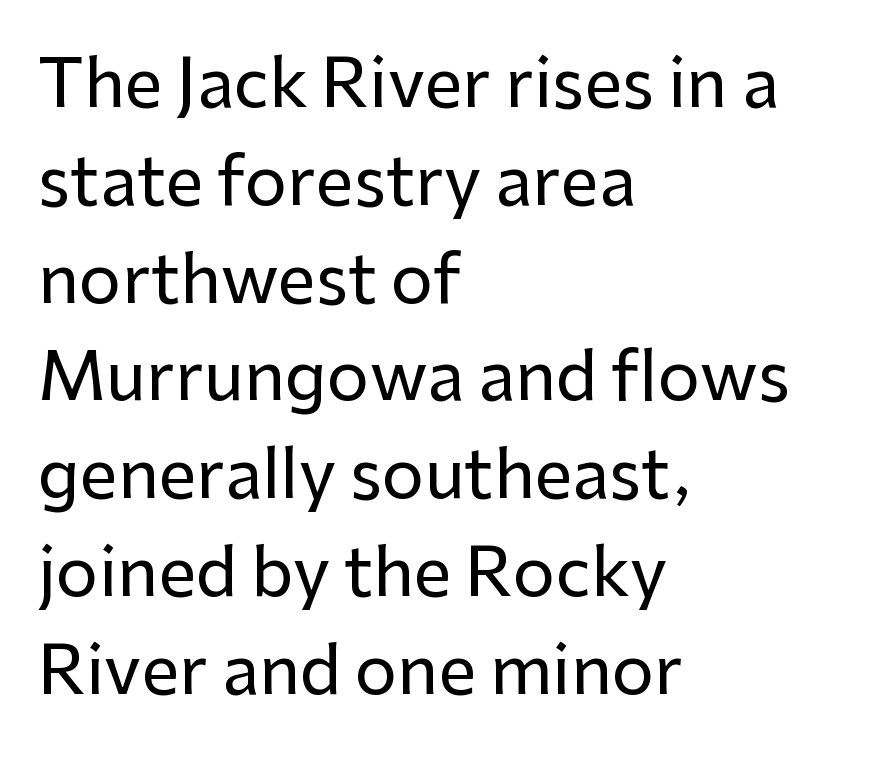
Check under the words: just untouched page. The compositor pushed each line to the left boundary. This sample keeps an unexceptional amount of space between lines. A typesetter would call this proportional, since set widths differ per character. If you drew a line through each stem, it would be perfectly vertical.
